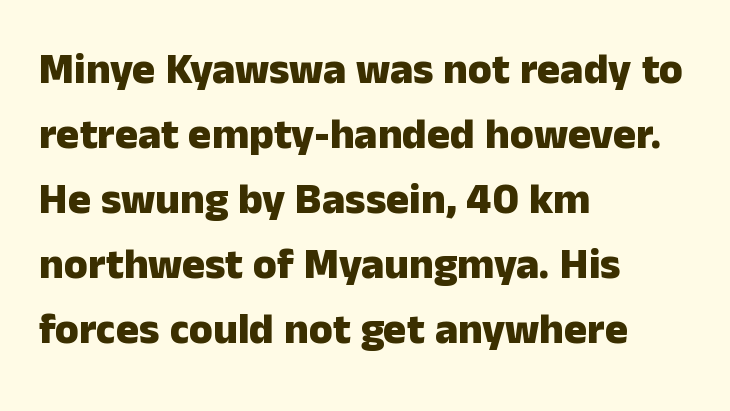
Q: Is the text bold? A: Yes.
Q: Is the text italic (slanted)? A: No, it is upright.
Q: Is the typeface a serif or a sans-serif typeface? A: Sans-serif.
Q: Is the text underlined? A: No.
Q: How is the paragraph aligned? A: Left-aligned.
Q: Is the spacing between letters normal or unusually wide? A: Normal.
Q: Is the spacing between lines tight, normal or loose? A: Normal.
Q: Width (condensed, normal, or wide)? A: Normal.
Q: Stroke contrast? A: Low.
Q: x-height? A: Medium.
Q: Monospaced? A: No.
